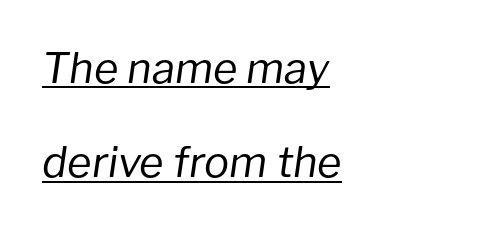
The letters sit at their default tracking, neither squeezed nor spread. The paragraph has a hard left edge and a soft right edge. The glyphs are accompanied by a horizontal stroke just below them. A typesetter would call this leading open, well beyond the default. The text carries the slant typical of an italic or oblique font. Weight: not bold — regular or lighter.
